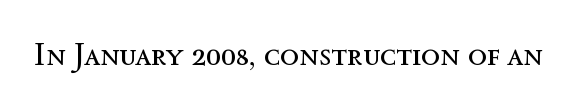
The image shows 31 px regular-weight type, upright; set normal letter spacing, not underlined; a medium x-height.
